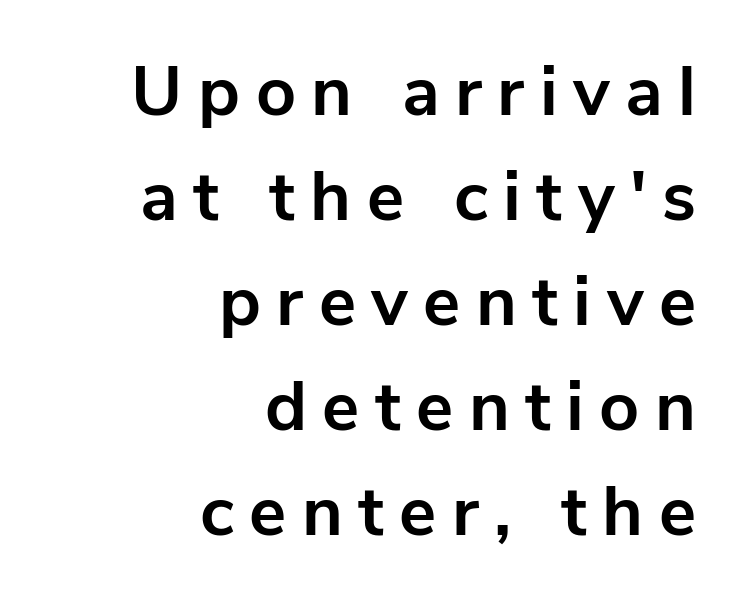
Underlining? Definitely not there. Compared with a flush-left layout, this one pins lines to the opposite, right side. How are the letters spaced? Widely, with obvious added tracking. Honestly, the row spacing looks completely unremarkable.
